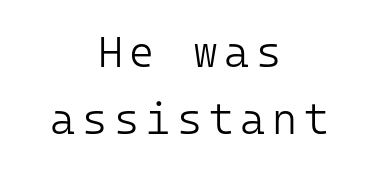
The image shows 43 px light sans-serif type, upright, monospaced; set centered, normal line spacing (1.55x), not underlined; low stroke contrast and a medium x-height.
